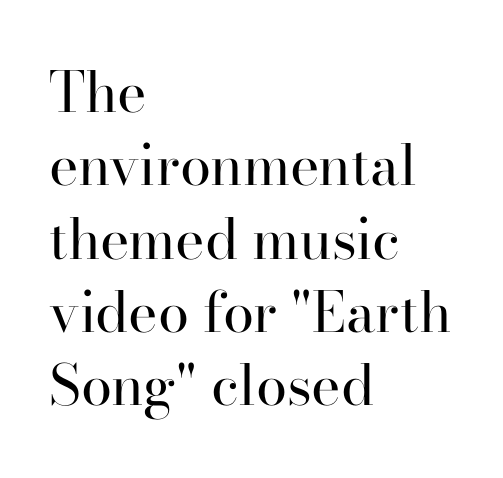
The words here are not underlined. The passage shown has conventional tracking throughout. Posture: straight, roman, zero tilt. Leftover space on each line is placed entirely after the last word. Notice how descenders clear the ascenders below comfortably — that's standard leading.
